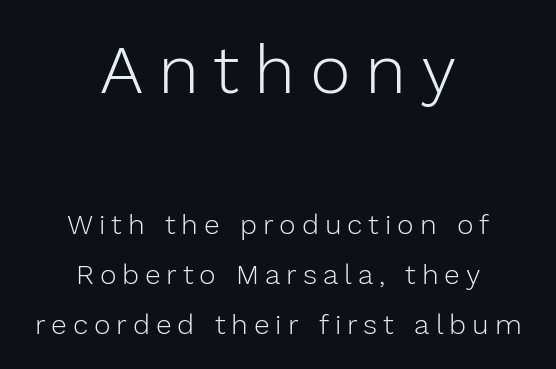
{"serif": "no", "italic": "no", "bold": "no", "weight": "light", "width": "normal", "stroke_contrast": "low", "x_height": "medium", "monospaced": "no", "underline": "no", "align": "center", "line_spacing_ratio": 1.79, "letter_spacing": "wide", "letter_spacing_em": 0.21, "larger_block": "first", "size_ratio": 2.46, "glyph_px": 69}
